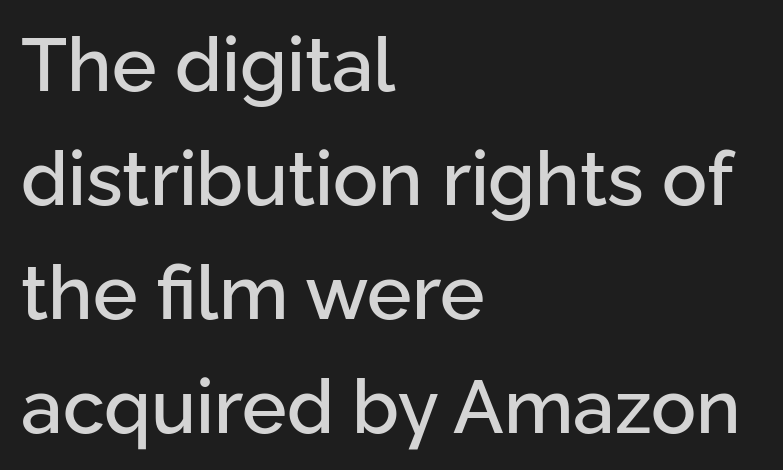
The space beneath each line is pristine and unruled. You could not count columns in this text — the font is proportionally spaced. Left-aligned paragraph, ragged on the right. Italic: no, the glyphs are upright roman. Regular leading. The passage shown is typeset with a sans-serif family.
